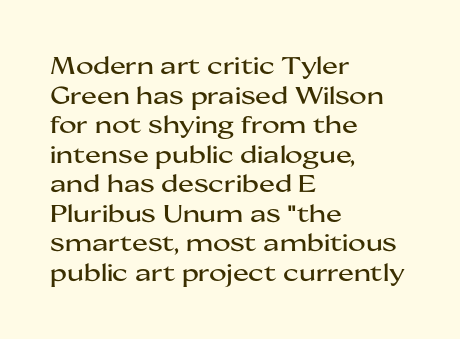
{"italic": "no", "underline": "no", "align": "left", "line_spacing_ratio": 1.23, "letter_spacing": "normal", "letter_spacing_em": 0.0, "glyph_px": 24}
